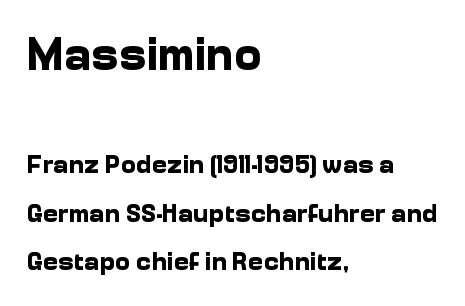
Q: Is the text bold? A: Yes.
Q: Is the text italic (slanted)? A: No, it is upright.
Q: Is the typeface a serif or a sans-serif typeface? A: Sans-serif.
Q: Is the text underlined? A: No.
Q: How is the paragraph aligned? A: Left-aligned.
Q: Is the spacing between letters normal or unusually wide? A: Normal.
Q: Which block of text is set in a larger size, the first (top) or the second (bottom)? A: The first (top) one.
Q: Width (condensed, normal, or wide)? A: Normal.
Q: Stroke contrast? A: Low.
Q: x-height? A: Medium.
Q: Monospaced? A: No.
